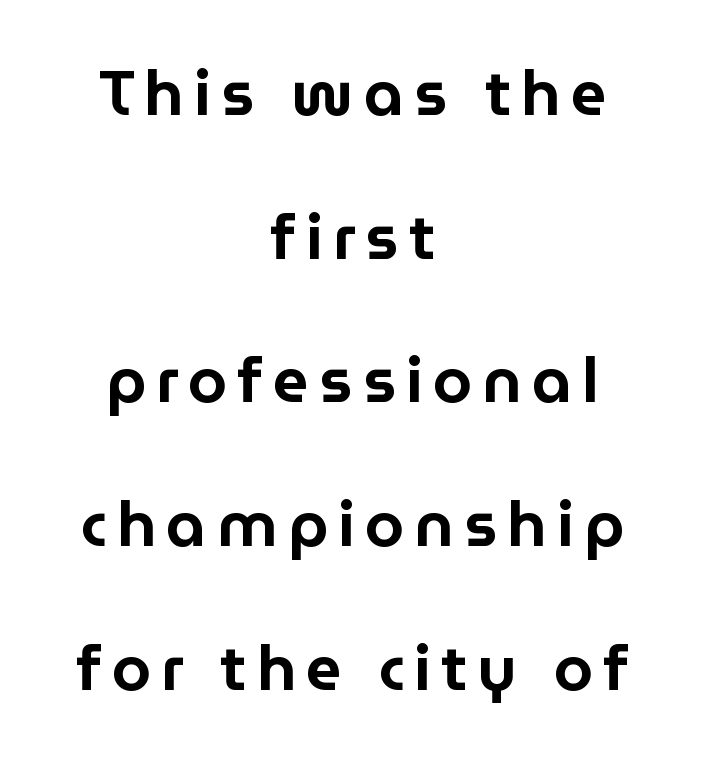
{"serif": "no", "italic": "no", "width": "normal", "stroke_contrast": "low", "x_height": "medium", "monospaced": "no", "underline": "no", "align": "center", "line_spacing": "loose", "line_spacing_ratio": 2.28, "glyph_px": 63}
